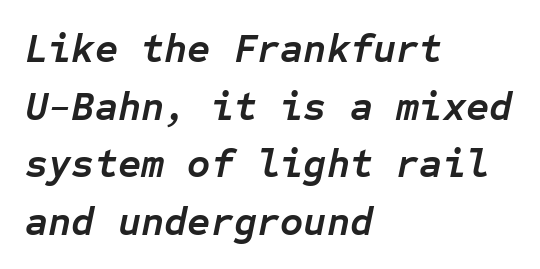
Looks like terminal output: every glyph gets an equal slot. These lines keep a tight, regular rhythm from letter to letter. Horizontal alignment here is leftward, the default for most running prose. If you drew a line through each stem, it would be angled. How heavy is the stroke? Heavy — this is a bold. Successive baselines arrive at the customary interval.
